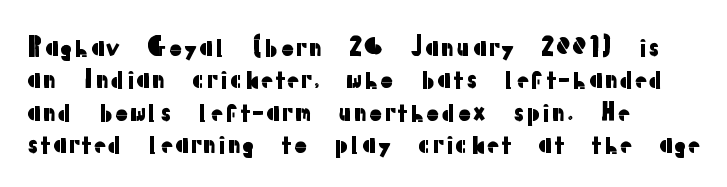
The image shows 25 px text type, upright; set left-aligned, normal line spacing (1.3x), normal letter spacing, not underlined.
